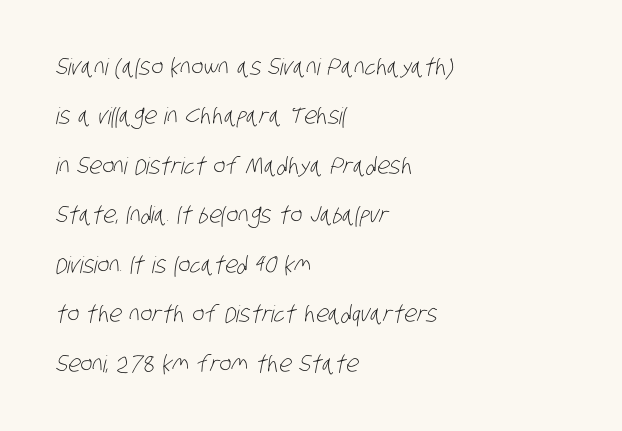
{"bold": "no", "underline": "no", "align": "left", "line_spacing": "loose", "line_spacing_ratio": 2.15, "letter_spacing": "normal", "letter_spacing_em": 0.0, "glyph_px": 23}
